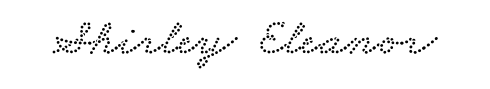
The image shows 52 px wide serif type; set normal letter spacing, not underlined; low stroke contrast and a small x-height.
